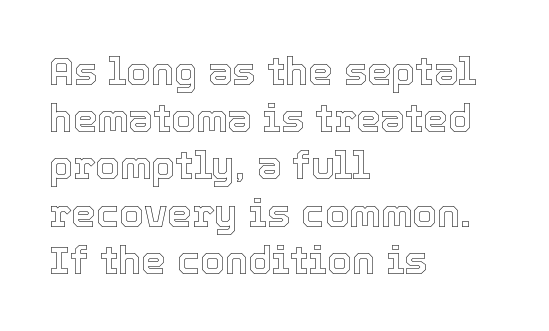
Typeset ragged right — the left edge is the straight one. A typesetter would mark this as roman, not italic. Here the glyphs are tracked normally, forming tight word shapes. Do the characters align in a grid? No, the font is proportional.
